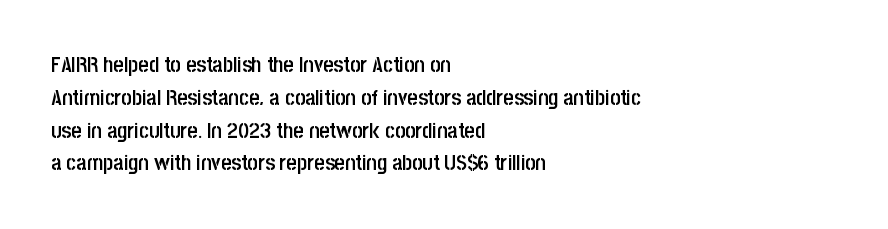
This sample is left-justified, so line endings fall wherever the words run out. Has an underline been added? It has not. The glyphs have the mass of a demibold cut, below bold. Nothing unusual about the tracking: characters are spaced as the font intends.
